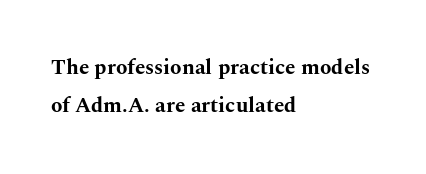
{"italic": "no", "bold": "yes", "underline": "no", "align": "left", "line_spacing_ratio": 1.82, "letter_spacing": "normal", "letter_spacing_em": 0.0, "glyph_px": 21}
